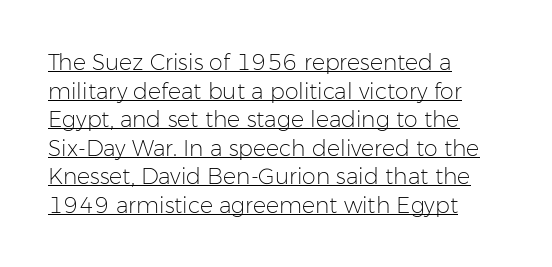
The image shows 22 px text type, upright; set left-aligned, normal line spacing (1.3x), normal letter spacing, underlined.
